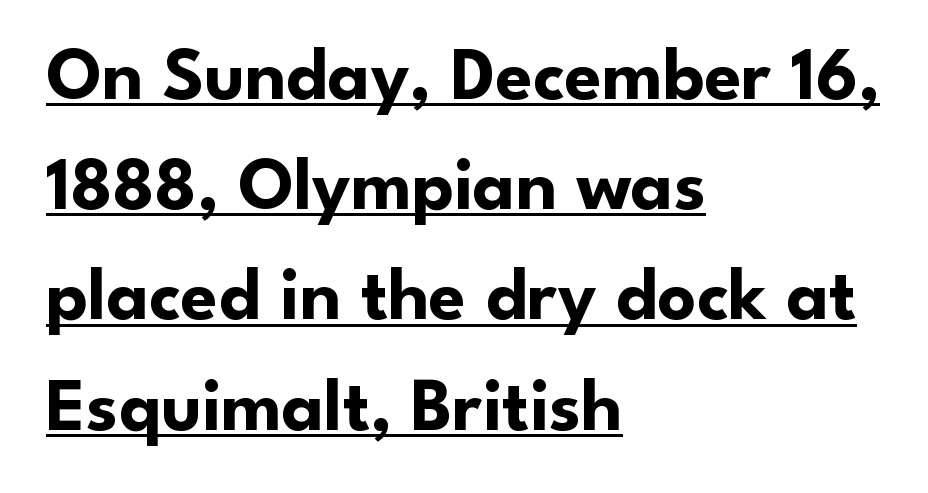
Q: Is the text bold? A: Yes.
Q: Is the text italic (slanted)? A: No, it is upright.
Q: Is the typeface a serif or a sans-serif typeface? A: Sans-serif.
Q: Is the text underlined? A: Yes.
Q: How is the paragraph aligned? A: Left-aligned.
Q: Is the spacing between letters normal or unusually wide? A: Normal.
Q: Is the spacing between lines tight, normal or loose? A: Normal.
Q: Width (condensed, normal, or wide)? A: Normal.
Q: Stroke contrast? A: Low.
Q: x-height? A: Small.
Q: Monospaced? A: No.
